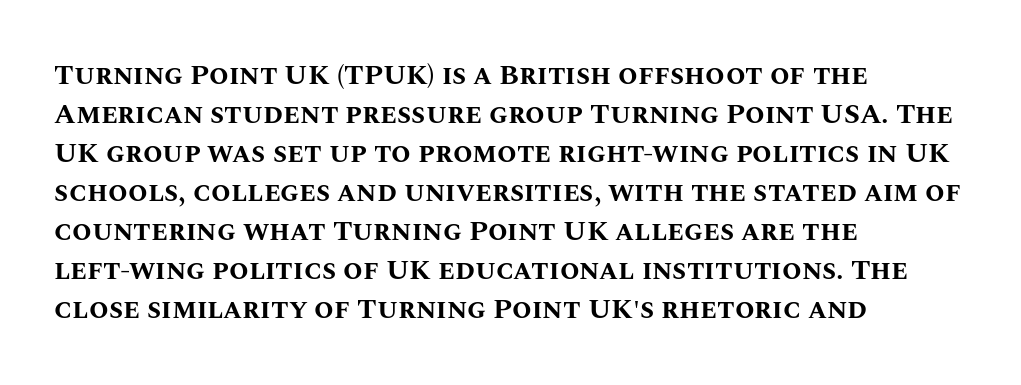
Q: Is the text bold? A: Yes.
Q: Is the text italic (slanted)? A: No, it is upright.
Q: Is the text underlined? A: No.
Q: How is the paragraph aligned? A: Left-aligned.
Q: Is the spacing between letters normal or unusually wide? A: Normal.
Q: Is the spacing between lines tight, normal or loose? A: Normal.
Q: Width (condensed, normal, or wide)? A: Normal.
Q: Stroke contrast? A: Medium.
Q: x-height? A: Large.
Q: Monospaced? A: No.
